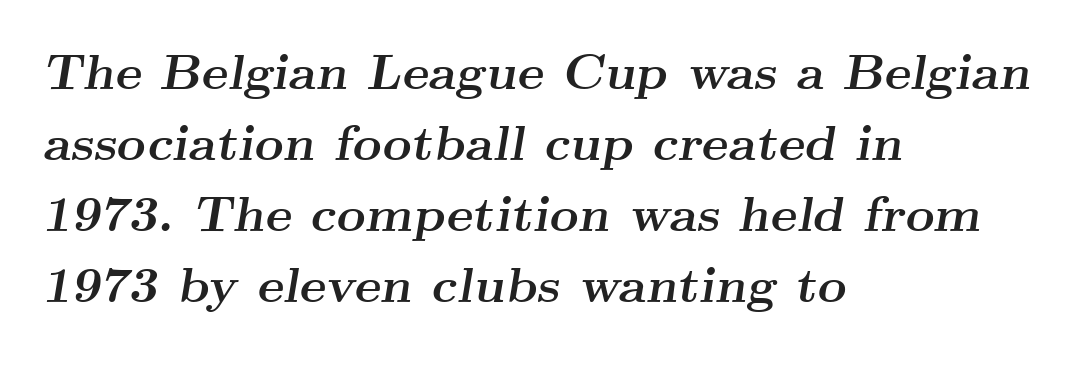
Q: Is the text bold? A: Yes.
Q: Is the text italic (slanted)? A: Yes, it leans right by about 9 degrees.
Q: Is the typeface a serif or a sans-serif typeface? A: Serif.
Q: Is the text underlined? A: No.
Q: How is the paragraph aligned? A: Left-aligned.
Q: Is the spacing between letters normal or unusually wide? A: Normal.
Q: Is the spacing between lines tight, normal or loose? A: Normal.
Q: Width (condensed, normal, or wide)? A: Wide.
Q: Stroke contrast? A: Medium.
Q: x-height? A: Small.
Q: Monospaced? A: No.
